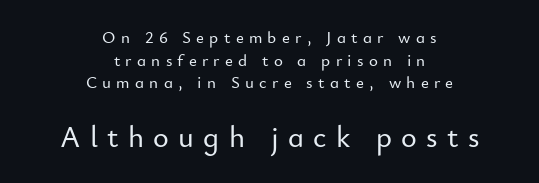
Q: Is the text italic (slanted)? A: No, it is upright.
Q: Is the typeface a serif or a sans-serif typeface? A: Sans-serif.
Q: Is the text underlined? A: No.
Q: How is the paragraph aligned? A: Centered.
Q: Is the spacing between letters normal or unusually wide? A: Unusually wide.
Q: Is the spacing between lines tight, normal or loose? A: Normal.
Q: Which block of text is set in a larger size, the first (top) or the second (bottom)? A: The second (bottom) one.
Q: Width (condensed, normal, or wide)? A: Normal.
Q: Stroke contrast? A: Low.
Q: x-height? A: Small.
Q: Monospaced? A: No.
